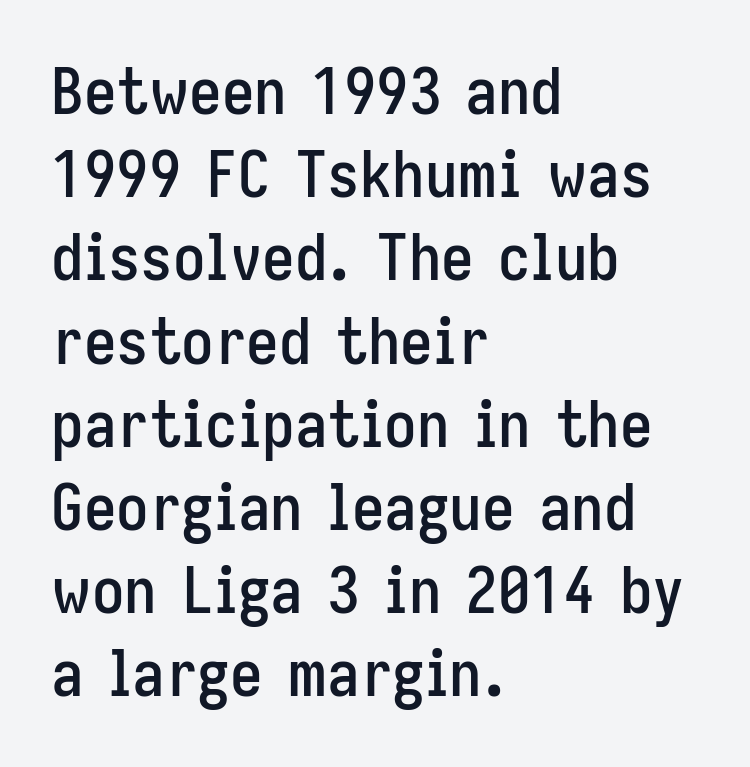
The image shows 65 px condensed sans-serif type, upright; set left-aligned, normal line spacing (1.28x), normal letter spacing, not underlined; low stroke contrast and a medium x-height.
